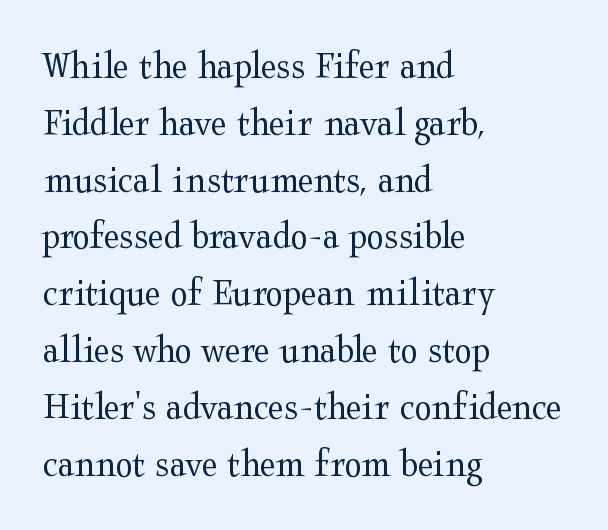
Q: Is the text bold? A: No.
Q: Is the text italic (slanted)? A: No, it is upright.
Q: Is the typeface a serif or a sans-serif typeface? A: Serif.
Q: Is the text underlined? A: No.
Q: How is the paragraph aligned? A: Left-aligned.
Q: Is the spacing between letters normal or unusually wide? A: Normal.
Q: Is the spacing between lines tight, normal or loose? A: Normal.
Q: Width (condensed, normal, or wide)? A: Wide.
Q: Stroke contrast? A: Medium.
Q: x-height? A: Medium.
Q: Monospaced? A: No.
